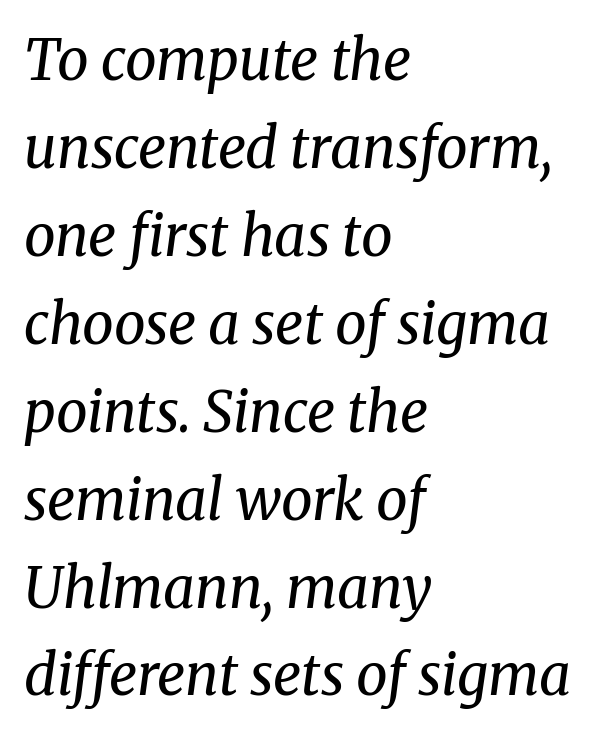
The image shows 56 px regular-weight serif type, italic (leaning right); set left-aligned, normal line spacing (1.57x), normal letter spacing, not underlined; medium stroke contrast and a medium x-height.
